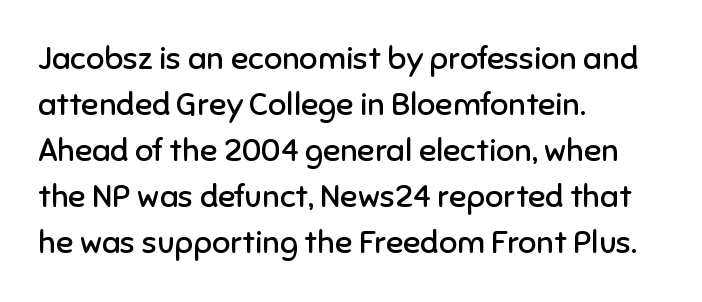
The font family rendered here belongs to the sans-serif group. Note the varied advance widths — an 'i' is clearly narrower than an 'm'. Bare-footed words on every line. The horizontal fit of the characters is conventional and even.
